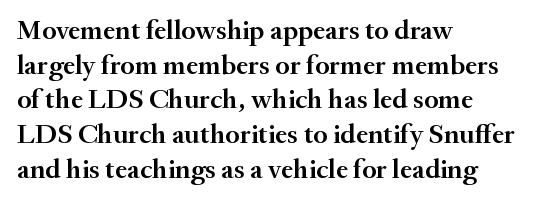
This is roman type, the default non-slanted kind. Character widths vary here, with narrow letters taking less room than wide ones. Default kerning and tracking; the words read as compact shapes. The paragraph shown leans on its left margin. Does the weight exceed regular? Yes, but only to semibold. This rendering features lettering with no underline.
